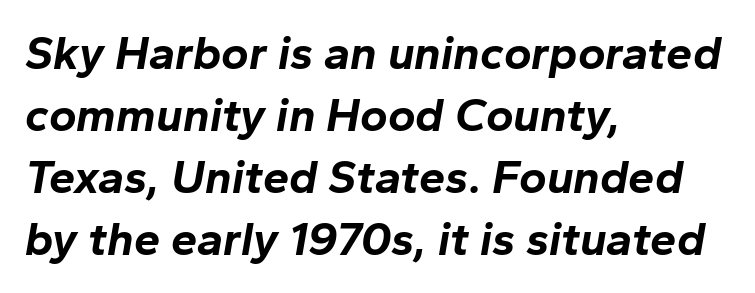
Q: Is the text bold? A: Yes.
Q: Is the text italic (slanted)? A: Yes, it leans right by about 10 degrees.
Q: Is the text underlined? A: No.
Q: How is the paragraph aligned? A: Left-aligned.
Q: Is the spacing between letters normal or unusually wide? A: Normal.
Q: Is the spacing between lines tight, normal or loose? A: Normal.
Q: Width (condensed, normal, or wide)? A: Normal.
Q: Stroke contrast? A: Low.
Q: x-height? A: Medium.
Q: Monospaced? A: No.
